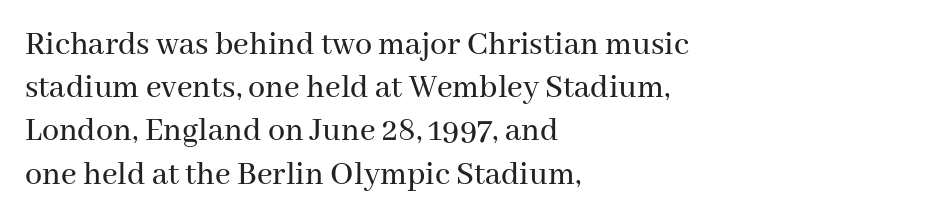
The horizontal fit of the characters is conventional and even. Serif or sans? Serif — the stroke terminals have little feet. The vertical gap from one line to the next is medium. Does the lettering tilt? It doesn't — this is upright. Think of a printed novel: that variable character pitch is what you see here. Words float on clear page, feet unadorned.
